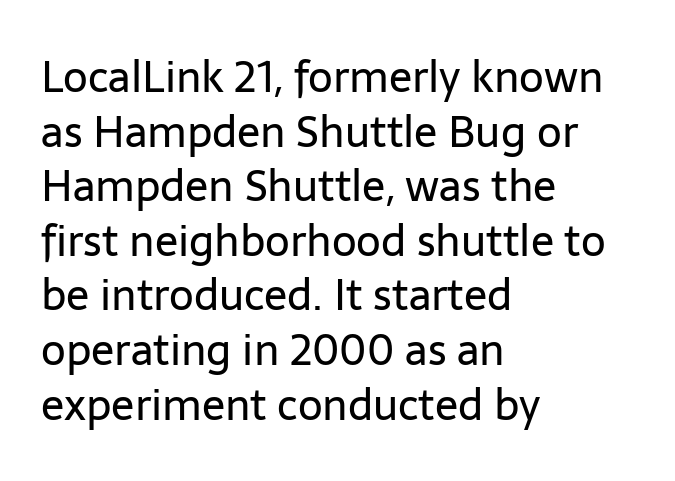
Default kerning and tracking; the words read as compact shapes. Reading down the column, the eye jumps a familiar distance to each next line. The passage shown is not underscored anywhere. Proportional: the letters do not fall into vertical columns. In CSS terms this would be text-align: left.
